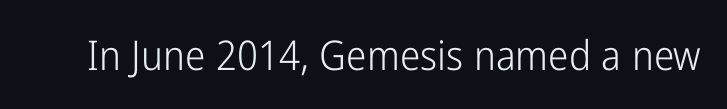
{"serif": "no", "italic": "no", "bold": "no", "weight": "light", "width": "condensed", "stroke_contrast": "low", "x_height": "medium", "monospaced": "no", "underline": "no", "letter_spacing": "normal", "letter_spacing_em": 0.0, "glyph_px": 41}
